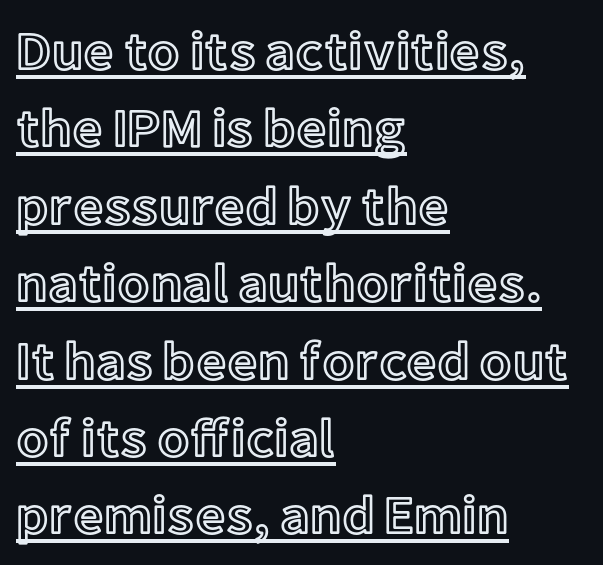
The image shows 53 px text type, upright; set left-aligned, normal line spacing (1.46x), normal letter spacing, underlined; a medium x-height.
